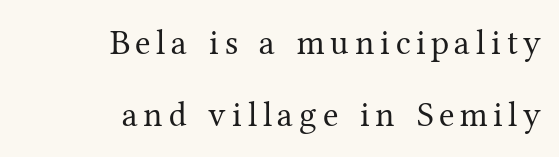
Bare-footed words on every line. Look at the bottom of the vertical strokes: they flare into serifs here. Compared with a flush-left layout, this one pins lines to the opposite, right side. Is this a fixed-width face? No — the glyphs have proportional, varying widths.
